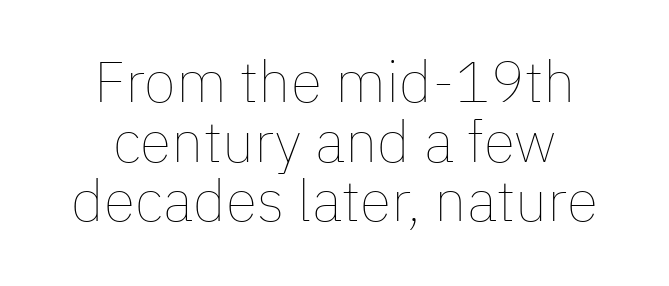
{"italic": "no", "bold": "no", "weight": "thin", "width": "normal", "stroke_contrast": "low", "x_height": "medium", "monospaced": "no", "underline": "no", "align": "center", "line_spacing": "tight", "line_spacing_ratio": 1.03, "letter_spacing": "normal", "letter_spacing_em": 0.0, "glyph_px": 58}
